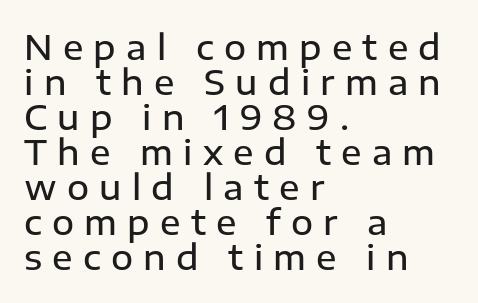
Q: Is the text bold? A: Semi-bold.
Q: Is the text italic (slanted)? A: No, it is upright.
Q: Is the typeface a serif or a sans-serif typeface? A: Sans-serif.
Q: Is the text underlined? A: No.
Q: How is the paragraph aligned? A: Left-aligned.
Q: Is the spacing between letters normal or unusually wide? A: Unusually wide.
Q: Is the spacing between lines tight, normal or loose? A: Tight.
Q: Width (condensed, normal, or wide)? A: Normal.
Q: Stroke contrast? A: Low.
Q: x-height? A: Medium.
Q: Monospaced? A: No.
